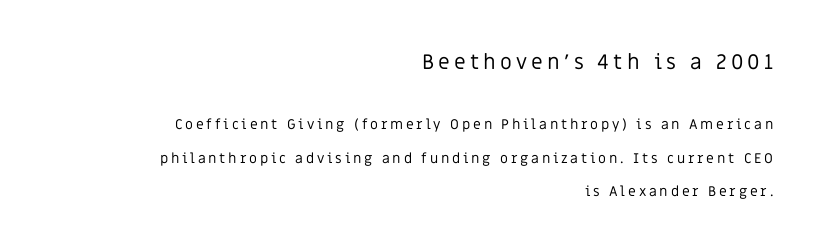
The image shows 21 px text type, upright; set right-aligned, loose line spacing (2.4x), unusually wide letter spacing (+0.2 em), not underlined; the first (top) block is 1.5x larger.
